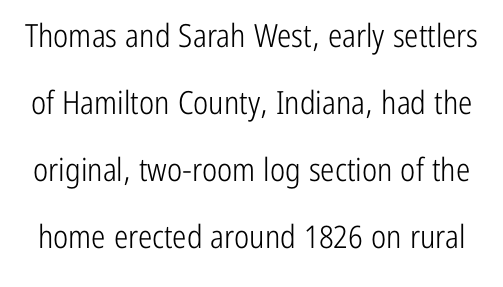
The image shows 32 px light, condensed sans-serif type, upright; set loose line spacing (2.09x), normal letter spacing, not underlined; low stroke contrast and a medium x-height.
